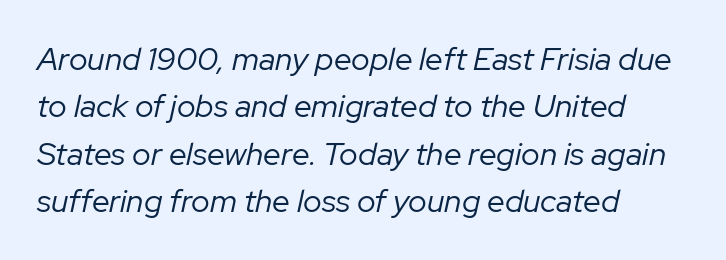
The image shows 32 px regular-weight type, italic (leaning right); set left-aligned, normal line spacing (1.48x), normal letter spacing, not underlined; low stroke contrast and a medium x-height.
